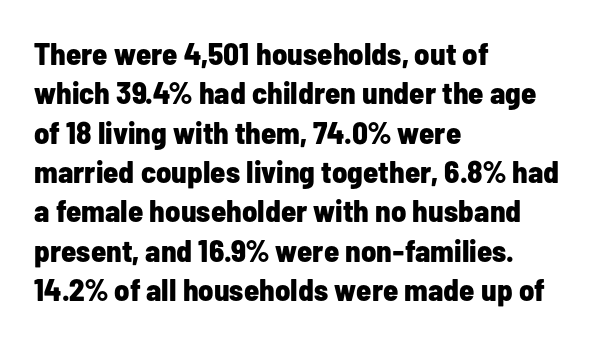
Q: Is the text bold? A: Yes.
Q: Is the text italic (slanted)? A: No, it is upright.
Q: Is the typeface a serif or a sans-serif typeface? A: Sans-serif.
Q: Is the text underlined? A: No.
Q: How is the paragraph aligned? A: Left-aligned.
Q: Is the spacing between letters normal or unusually wide? A: Normal.
Q: Is the spacing between lines tight, normal or loose? A: Normal.
Q: Width (condensed, normal, or wide)? A: Condensed.
Q: Stroke contrast? A: Low.
Q: x-height? A: Medium.
Q: Monospaced? A: No.
